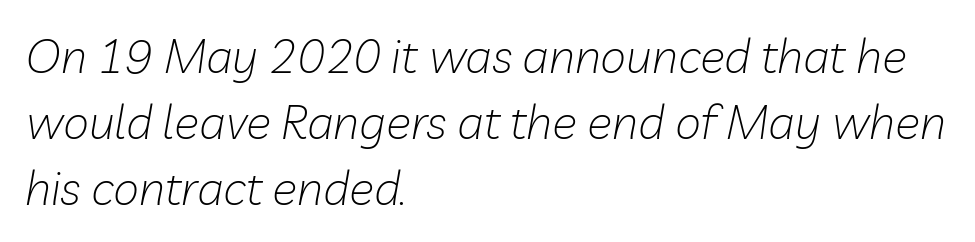
Each new line begins a customary step beneath the previous one. Is the letter spacing exaggerated? No — it looks like the ordinary default. Rendered with sloped, italic letterforms. A classic flush-left, rag-right setting is used for this passage. Do the characters align in a grid? No, the font is proportional. Any mark beneath the type? The region is blank.
